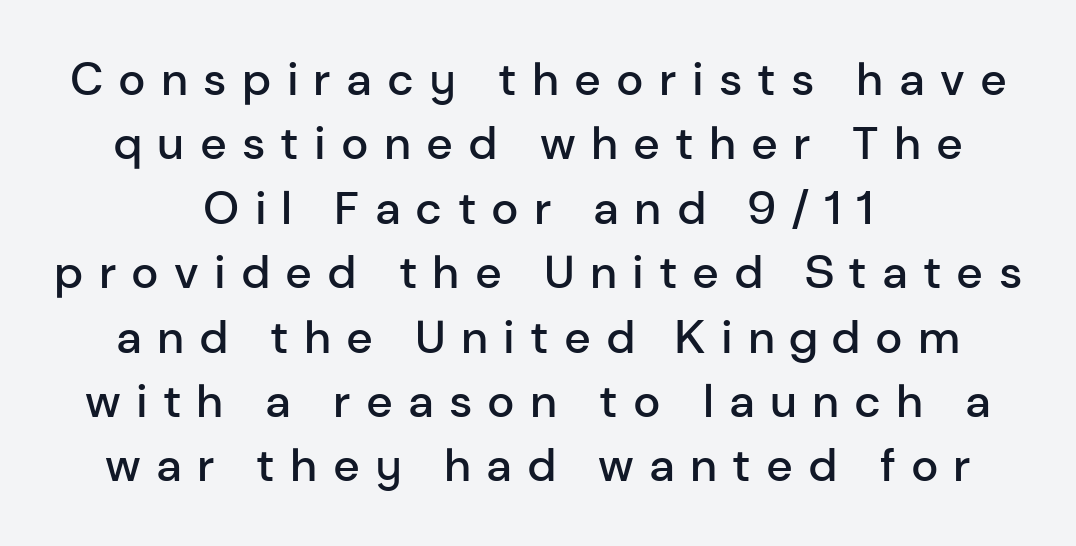
Loose tracking; the words dissolve into strings of separated letters. Interline gaps are of average width in this sample. Unmarked baselines from the first word to the last. Does the weight exceed regular? Yes, but only to semibold. The letters stand upright; this is a roman face.
